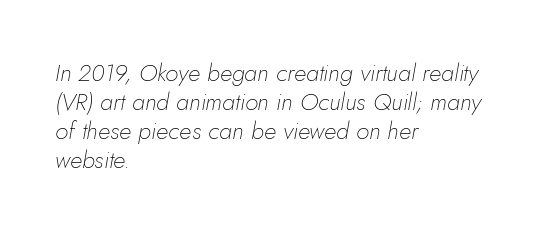
Caption: multi-line text, flush left, ragged right. Spacing between characters is what you'd get straight out of the box. Would a proofreader flag this as italicized? Yes. No letter is thick-stroked: the sample isn't bold. A bare baseline throughout the passage.
